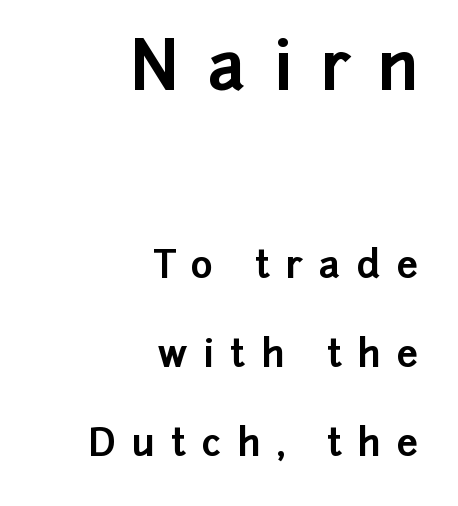
Posture: upright roman. This sample trades compactness for vertical openness between lines. The strip under each line holds only bare page. Looks like regular typesetting: each glyph gets only the width it needs.
